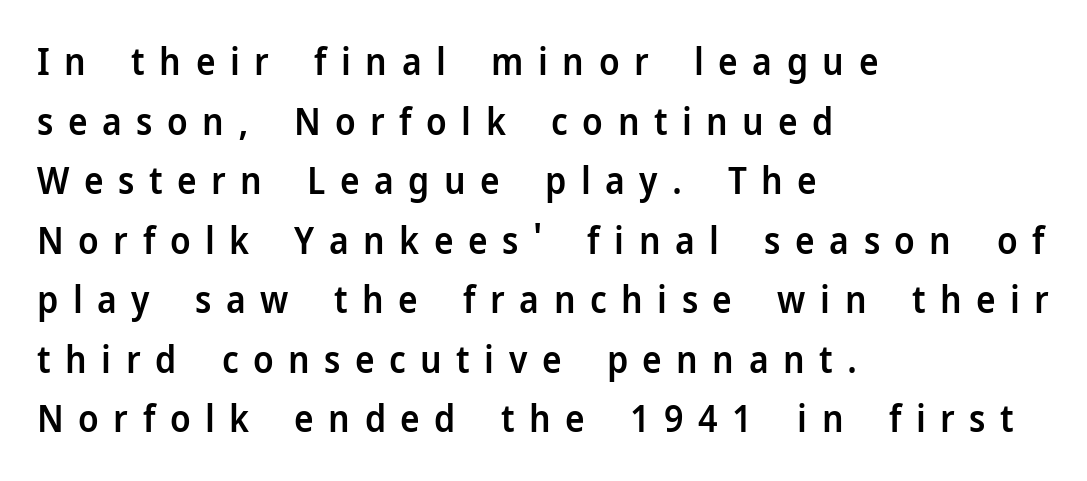
Q: Is the text bold? A: Semi-bold.
Q: Is the text italic (slanted)? A: No, it is upright.
Q: Is the typeface a serif or a sans-serif typeface? A: Sans-serif.
Q: Is the text underlined? A: No.
Q: How is the paragraph aligned? A: Left-aligned.
Q: Is the spacing between letters normal or unusually wide? A: Unusually wide.
Q: Is the spacing between lines tight, normal or loose? A: Normal.
Q: Width (condensed, normal, or wide)? A: Normal.
Q: Stroke contrast? A: Low.
Q: x-height? A: Medium.
Q: Monospaced? A: No.
